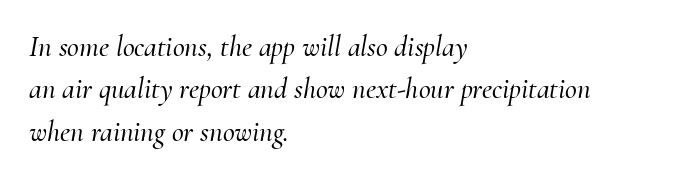
Q: Is the text italic (slanted)? A: Yes, it leans right by about 10 degrees.
Q: Is the typeface a serif or a sans-serif typeface? A: Serif.
Q: Is the text underlined? A: No.
Q: How is the paragraph aligned? A: Left-aligned.
Q: Is the spacing between letters normal or unusually wide? A: Normal.
Q: Is the spacing between lines tight, normal or loose? A: Normal.
Q: Width (condensed, normal, or wide)? A: Normal.
Q: Stroke contrast? A: Medium.
Q: x-height? A: Small.
Q: Monospaced? A: No.
